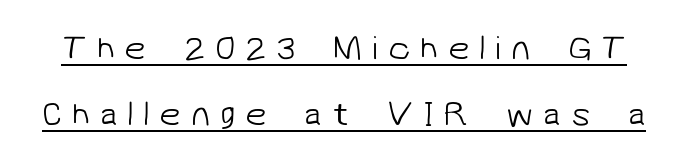
Q: Is the text bold? A: No.
Q: Is the typeface a serif or a sans-serif typeface? A: Sans-serif.
Q: Is the text underlined? A: Yes.
Q: Is the spacing between letters normal or unusually wide? A: Unusually wide.
Q: Is the spacing between lines tight, normal or loose? A: Loose.
Q: Width (condensed, normal, or wide)? A: Normal.
Q: Stroke contrast? A: Low.
Q: x-height? A: Medium.
Q: Monospaced? A: No.
